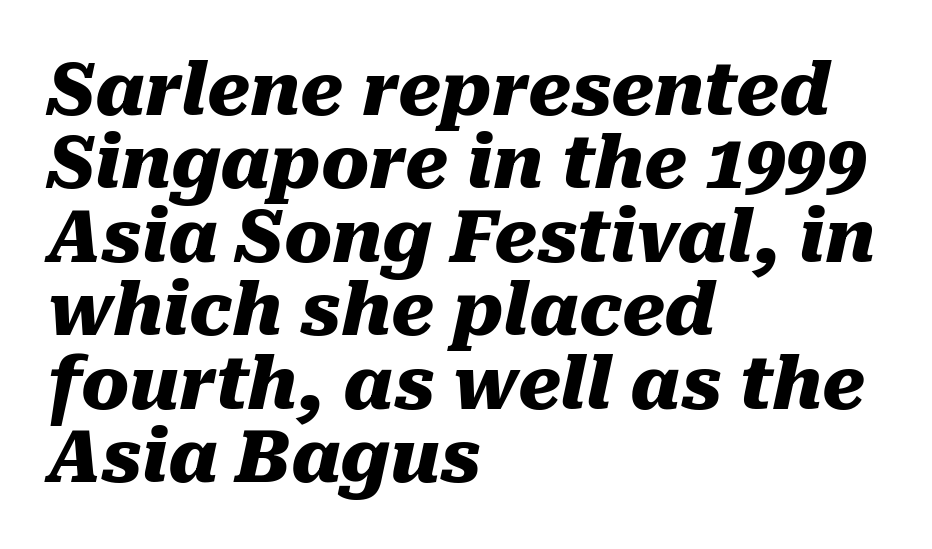
The image shows 72 px heavy type, italic (leaning right); set left-aligned, tight line spacing (1.02x), normal letter spacing, not underlined; medium stroke contrast and a medium x-height.
